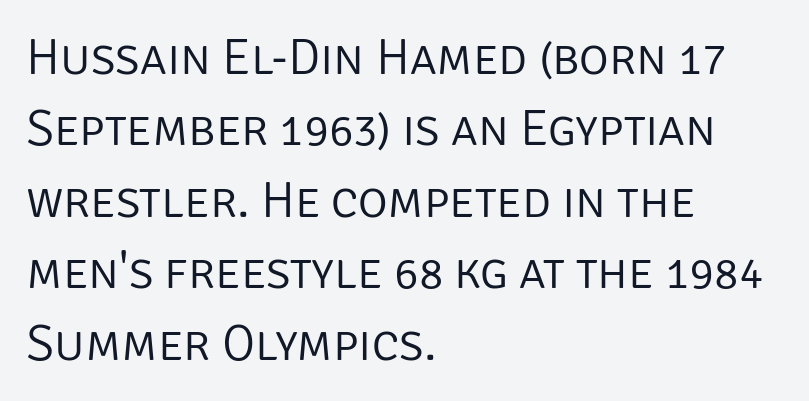
The image shows 51 px light sans-serif type, upright; set left-aligned, normal line spacing (1.4x), normal letter spacing, not underlined; low stroke contrast and a large x-height.
